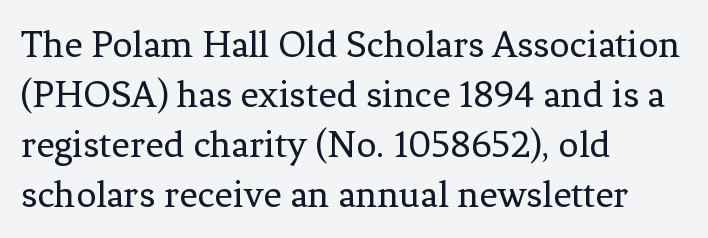
{"serif": "yes", "italic": "no", "bold": "no", "weight": "regular", "width": "normal", "stroke_contrast": "low", "x_height": "medium", "monospaced": "no", "underline": "no", "align": "left", "line_spacing": "normal", "line_spacing_ratio": 1.25, "letter_spacing": "normal", "letter_spacing_em": 0.0, "glyph_px": 40}
